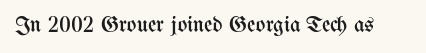
The image shows 23 px text type, upright; set normal letter spacing, not underlined.
